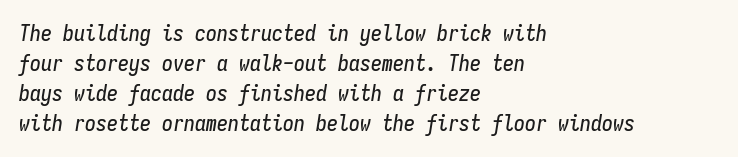
Q: Is the text italic (slanted)? A: Yes, it leans right by about 9 degrees.
Q: Is the text underlined? A: No.
Q: How is the paragraph aligned? A: Left-aligned.
Q: Is the spacing between letters normal or unusually wide? A: Normal.
Q: Is the spacing between lines tight, normal or loose? A: Normal.
